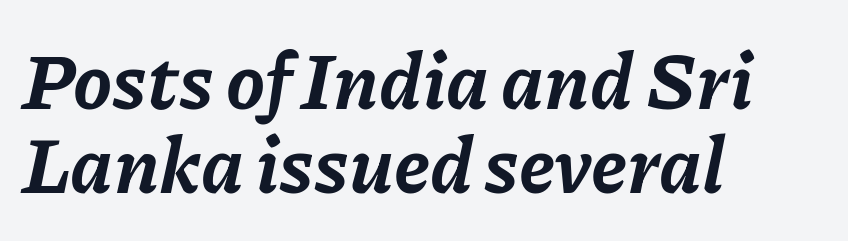
{"italic": "yes", "lean": "right", "slant_degrees": 11, "bold": "yes", "weight": "bold", "width": "normal", "stroke_contrast": "low", "x_height": "medium", "monospaced": "no", "underline": "no", "align": "left", "line_spacing": "tight", "line_spacing_ratio": 1.08, "letter_spacing": "normal", "letter_spacing_em": 0.0, "glyph_px": 78}
